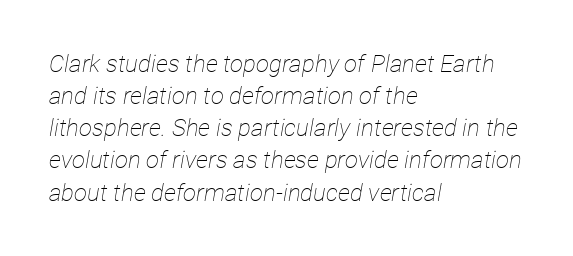
Q: Is the text bold? A: No.
Q: Is the text italic (slanted)? A: Yes, it leans right by about 12 degrees.
Q: Is the text underlined? A: No.
Q: How is the paragraph aligned? A: Left-aligned.
Q: Is the spacing between letters normal or unusually wide? A: Normal.
Q: Is the spacing between lines tight, normal or loose? A: Normal.
